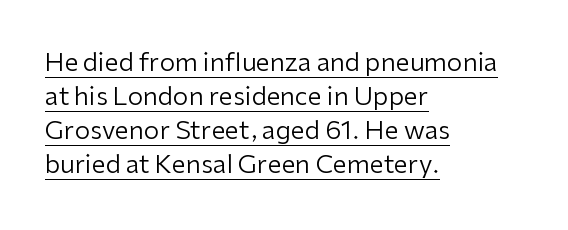
The image shows 25 px text type, upright; set left-aligned, normal line spacing (1.36x), normal letter spacing, underlined.
